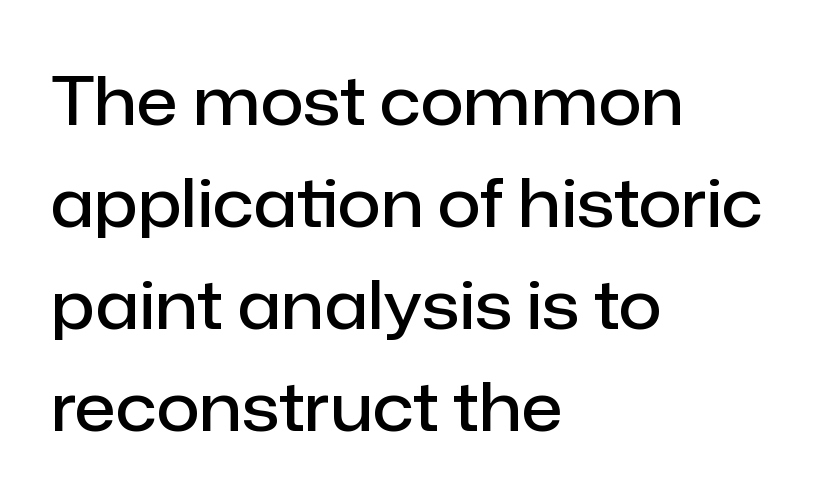
The image shows 67 px semibold sans-serif type, upright; set left-aligned, normal line spacing (1.52x), normal letter spacing, not underlined; low stroke contrast and a medium x-height.
